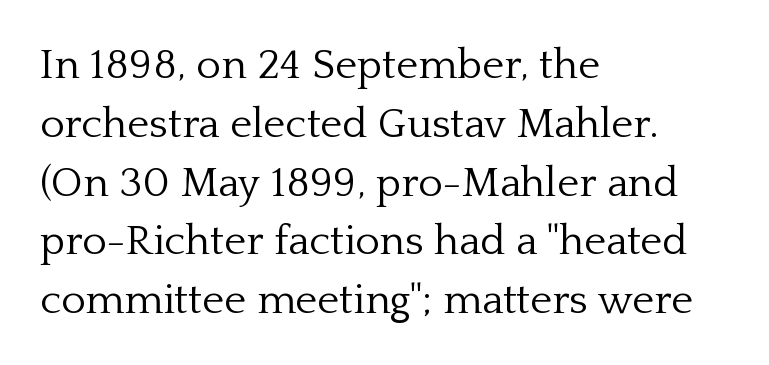
The image shows 42 px light serif type, upright; set left-aligned, normal line spacing (1.4x), normal letter spacing, not underlined; low stroke contrast and a medium x-height.
